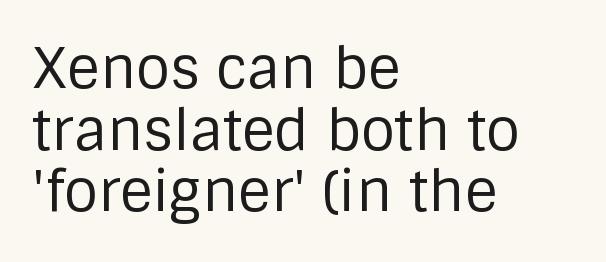
{"serif": "no", "italic": "no", "bold": "no", "weight": "regular", "width": "normal", "stroke_contrast": "low", "x_height": "large", "monospaced": "no", "underline": "no", "align": "left", "line_spacing": "tight", "line_spacing_ratio": 1.1, "letter_spacing": "normal", "letter_spacing_em": 0.0, "glyph_px": 56}
